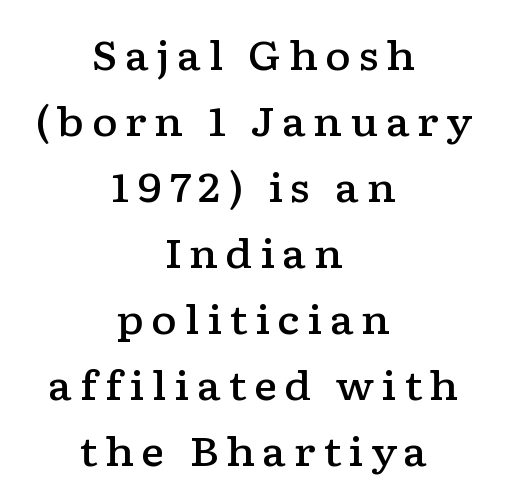
{"serif": "yes", "italic": "no", "bold": "semi", "weight": "semibold", "width": "wide", "stroke_contrast": "low", "x_height": "medium", "monospaced": "no", "underline": "no", "align": "center", "line_spacing": "normal", "line_spacing_ratio": 1.65, "glyph_px": 40}
